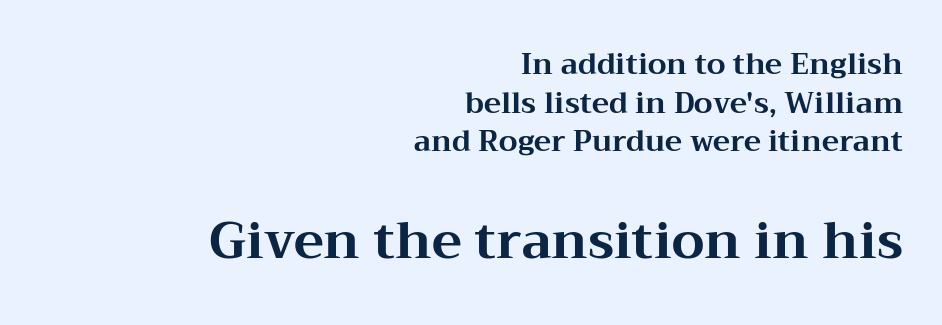
Summary of weight: heavy, a full bold. The rendering enlarges the type as you move from the upper chunk to the lower. The letters advance in unequal steps, a hallmark of proportional type. How would I describe the line gaps? Plain and ordinary. Typeset ragged left — the right edge is the straight one.
